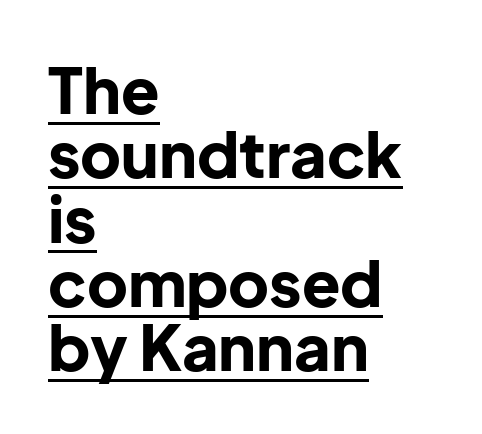
This sample uses an upright cut, with every glyph sitting square on the baseline. Heft: maximum for text — a bold. A typesetter would label this face a sans. Baseline-to-baseline distance is barely more than the letter height. The rendering uses natural spacing where letterforms have individual widths. Somebody hit Ctrl+U on this one — the words are underlined.
